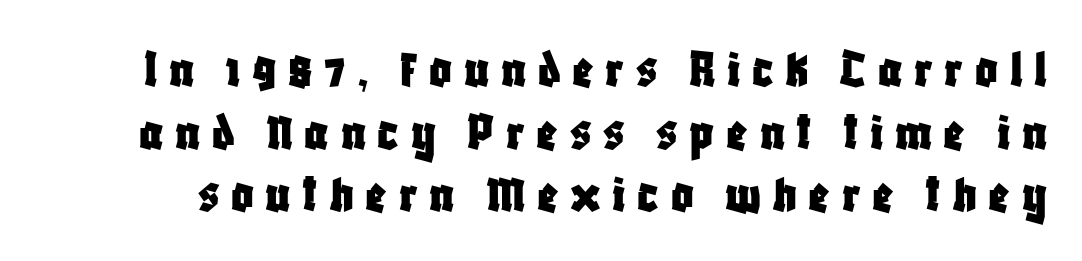
Type style note: lacks serifs. Each new line begins almost immediately beneath the previous one. Letters rest on an invisible, unmarked baseline. Someone cranked the tracking dial way up on this one. No italicization has been applied; the sample stays upright.
